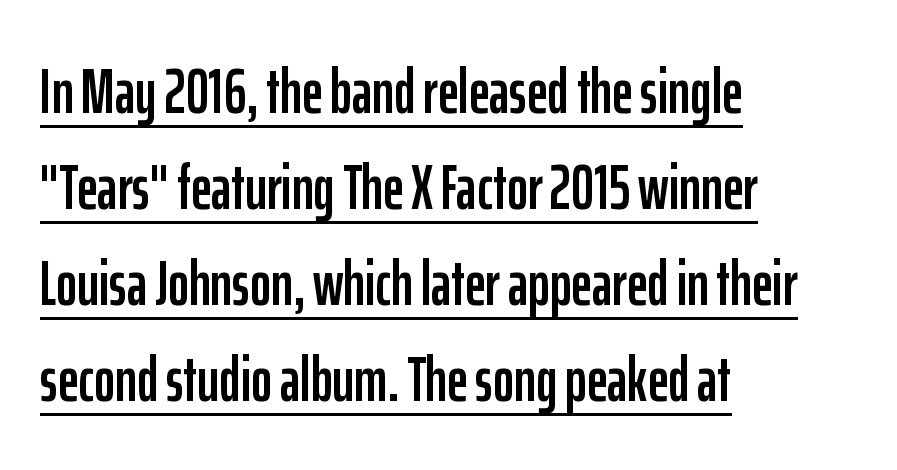
Q: Is the text italic (slanted)? A: No, it is upright.
Q: Is the typeface a serif or a sans-serif typeface? A: Sans-serif.
Q: Is the text underlined? A: Yes.
Q: How is the paragraph aligned? A: Left-aligned.
Q: Is the spacing between letters normal or unusually wide? A: Normal.
Q: Is the spacing between lines tight, normal or loose? A: Normal.
Q: Width (condensed, normal, or wide)? A: Condensed.
Q: Stroke contrast? A: Low.
Q: x-height? A: Medium.
Q: Monospaced? A: No.
